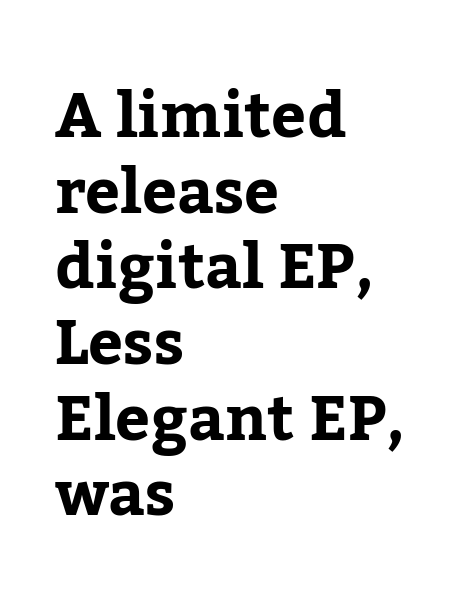
Quick note: underline off. Caption: multi-line text, flush left, ragged right. This sample has the flowing, uneven cadence of proportional lettering. The horizontal fit of the characters is conventional and even. Designer's note — italics off, roman on.
